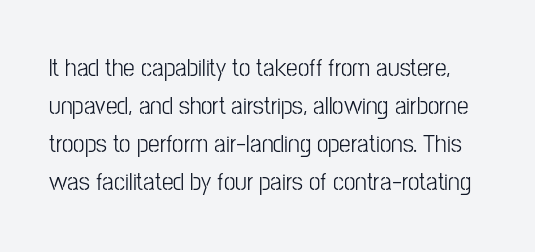
{"italic": "no", "bold": "no", "underline": "no", "line_spacing": "normal", "line_spacing_ratio": 1.46, "letter_spacing": "normal", "letter_spacing_em": 0.0, "glyph_px": 26}
